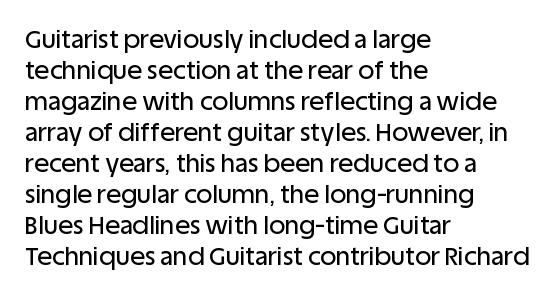
{"italic": "no", "underline": "no", "align": "left", "line_spacing_ratio": 1.24, "letter_spacing": "normal", "letter_spacing_em": 0.0, "glyph_px": 25}
